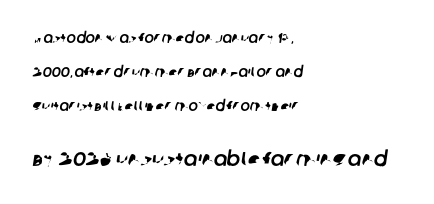
Interline gaps are noticeably wide in this sample. The horizontal fit of the characters is conventional and even. In CSS terms this would be text-align: left. Beneath every word, the page is bare. Typesetter's note — lower block bumped up in size, upper block left smaller.
